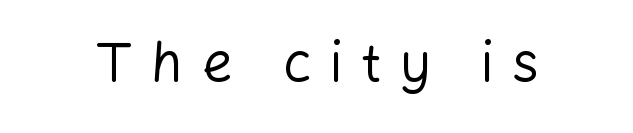
This sample has the flowing, uneven cadence of proportional lettering. Tracking here is generous; glyphs stand well apart from one another. Font category for this specimen: sans-serif. The gap between lines stays unmarked.
